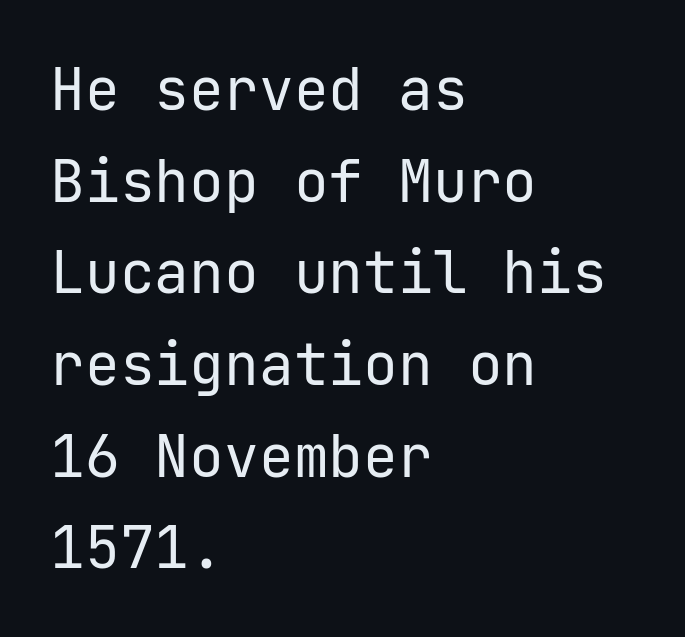
The image shows 58 px regular-weight sans-serif type, upright; set left-aligned, normal line spacing (1.58x), normal letter spacing, not underlined; low stroke contrast and a medium x-height.
